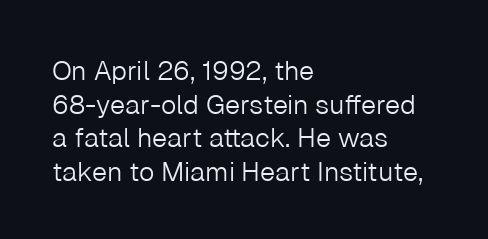
Q: Is the text bold? A: No.
Q: Is the text italic (slanted)? A: No, it is upright.
Q: Is the text underlined? A: No.
Q: How is the paragraph aligned? A: Left-aligned.
Q: Is the spacing between letters normal or unusually wide? A: Normal.
Q: Is the spacing between lines tight, normal or loose? A: Normal.
